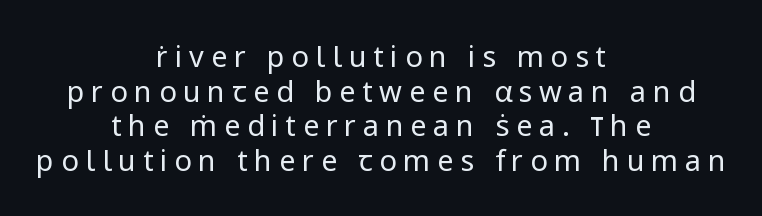
A sans-serif font was chosen for this passage. The glyphs are unaccompanied by any horizontal stroke below them. No heavy texture on the line: the type isn't bold. Visually the block forms a symmetrical silhouette, jagged on both flanks.
